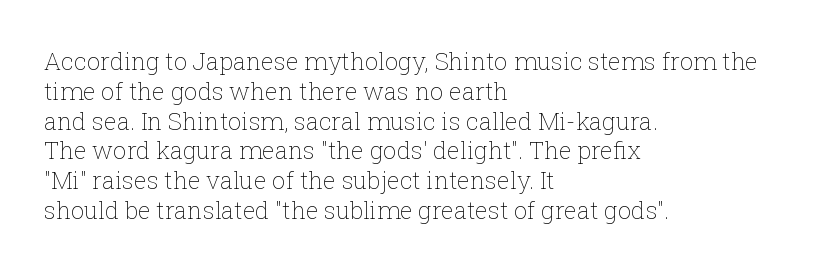
Q: Is the text bold? A: No.
Q: Is the text italic (slanted)? A: No, it is upright.
Q: Is the text underlined? A: No.
Q: How is the paragraph aligned? A: Left-aligned.
Q: Is the spacing between letters normal or unusually wide? A: Normal.
